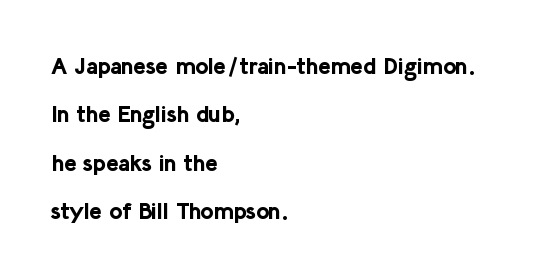
Rows of type keep a wide berth in the vertical direction. Typographic density is high because the face is bold. The passage shown has conventional tracking throughout. Underline: absent.
